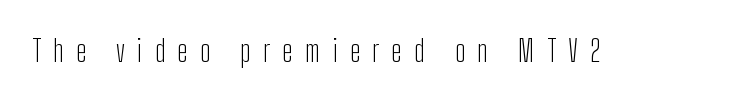
Tracking value appears strongly positive — letters spread wide. Letterform terminals end flat and unadorned throughout the passage. Do the characters align in a grid? No, the font is proportional. Caption: face not bold, strokes unweighted. No word sits above an underline. Italic: no, the glyphs are upright roman.
